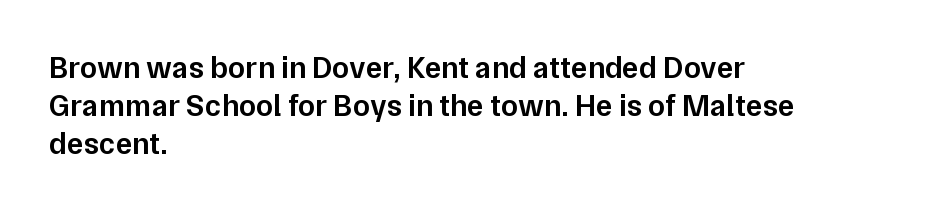
{"serif": "no", "italic": "no", "bold": "semi", "weight": "semibold", "width": "normal", "stroke_contrast": "low", "x_height": "medium", "monospaced": "no", "underline": "no", "align": "left", "line_spacing_ratio": 1.23, "letter_spacing": "normal", "letter_spacing_em": 0.0, "glyph_px": 31}
